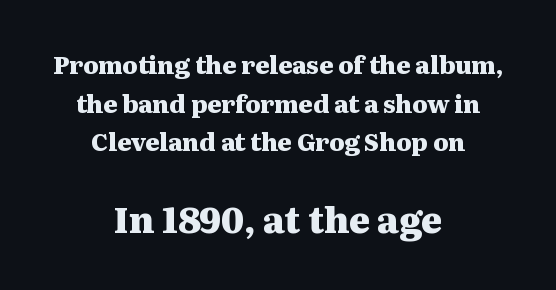
The image shows 36 px heavy, wide serif type, upright; set centered, normal line spacing (1.61x), normal letter spacing, not underlined; the second (bottom) block is 1.5x larger; medium stroke contrast and a medium x-height.
